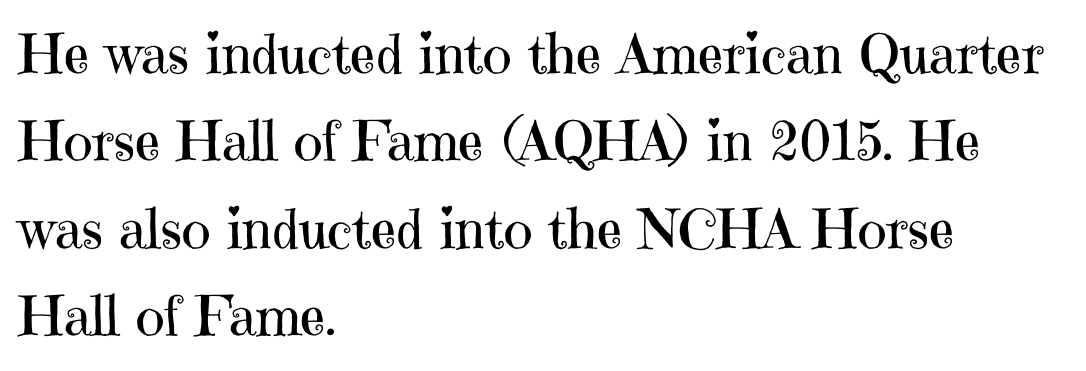
The image shows 55 px regular-weight serif type, upright; set left-aligned, normal line spacing (1.59x), normal letter spacing, not underlined; high stroke contrast and a medium x-height.
